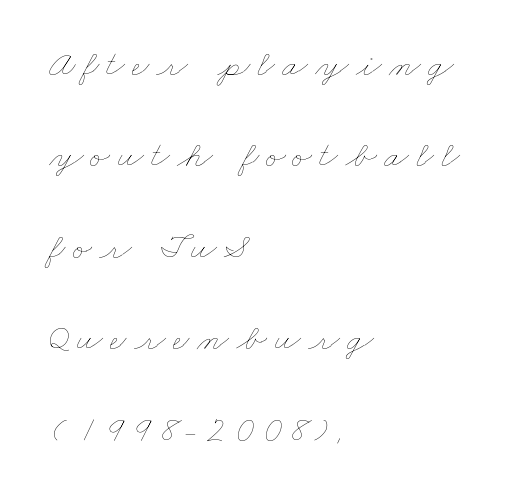
A bare baseline throughout the passage. The setting favours the left margin, as ordinary paragraphs usually do. Looks like regular typesetting: each glyph gets only the width it needs. Ink coverage per letter is moderate at most.
